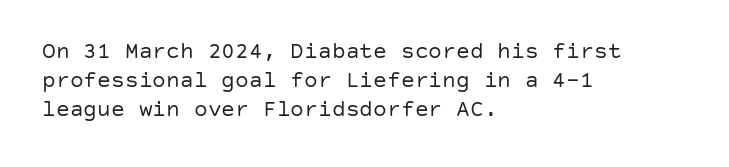
Nothing unusual about the tracking: characters are spaced as the font intends. Caption: multi-line text, flush left, ragged right. How would I describe the line gaps? Plain and ordinary. Unbolded letterforms with no extra heft.
